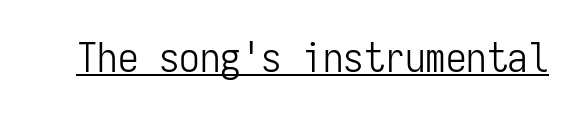
The face used here appears with an underline applied. Observe the ordinary spacing: letters are neighbours, not strangers. Vertical stems look standard width or narrower in stroke. Vertical strokes here are truly vertical. Here the designer chose a console-style face with uniform glyph widths.
